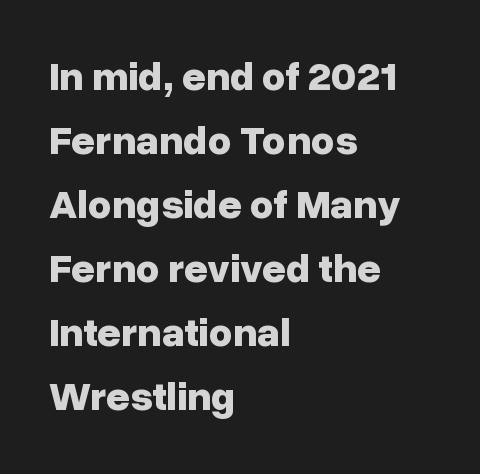
{"serif": "no", "italic": "no", "bold": "yes", "weight": "bold", "width": "normal", "stroke_contrast": "low", "x_height": "medium", "monospaced": "no", "underline": "no", "align": "left", "line_spacing": "normal", "line_spacing_ratio": 1.56, "letter_spacing": "normal", "letter_spacing_em": 0.0, "glyph_px": 41}
